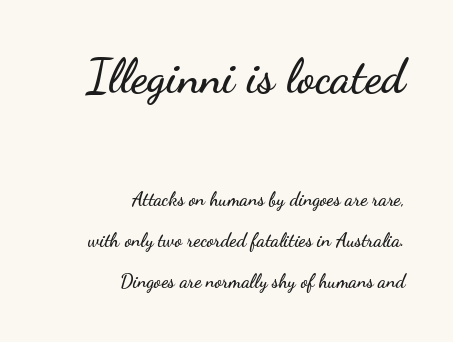
Q: Is the text italic (slanted)? A: Yes.
Q: Is the typeface a serif or a sans-serif typeface? A: Sans-serif.
Q: Is the text underlined? A: No.
Q: How is the paragraph aligned? A: Right-aligned.
Q: Is the spacing between letters normal or unusually wide? A: Normal.
Q: Is the spacing between lines tight, normal or loose? A: Loose.
Q: Which block of text is set in a larger size, the first (top) or the second (bottom)? A: The first (top) one.
Q: Width (condensed, normal, or wide)? A: Wide.
Q: Stroke contrast? A: Low.
Q: x-height? A: Small.
Q: Monospaced? A: No.
